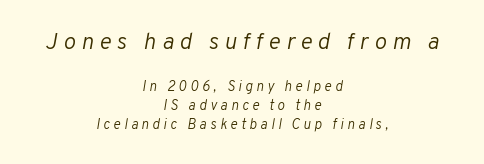
The image shows 23 px text type, italic (leaning right); set centered, normal line spacing (1.37x), unusually wide letter spacing (+0.25 em), not underlined; the first (top) block is 1.64x larger.
